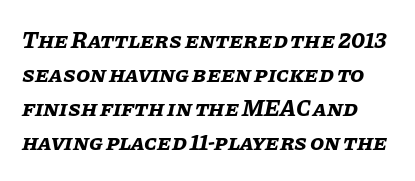
The image shows 23 px bold type, italic (leaning right); set normal line spacing (1.48x), normal letter spacing, not underlined.
